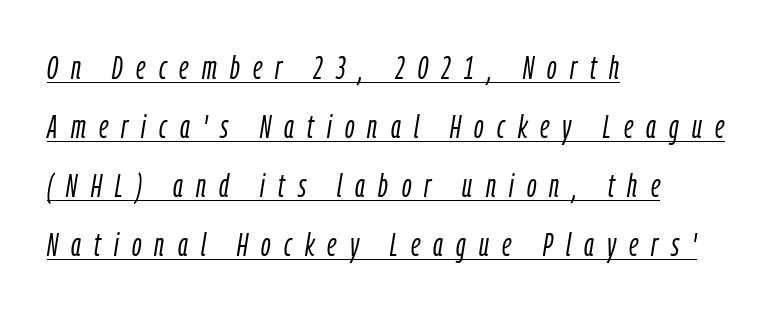
The image shows 33 px light, condensed type, italic (leaning right); set left-aligned, line spacing 1.79x, unusually wide letter spacing (+0.4 em), underlined; low stroke contrast and a medium x-height.
